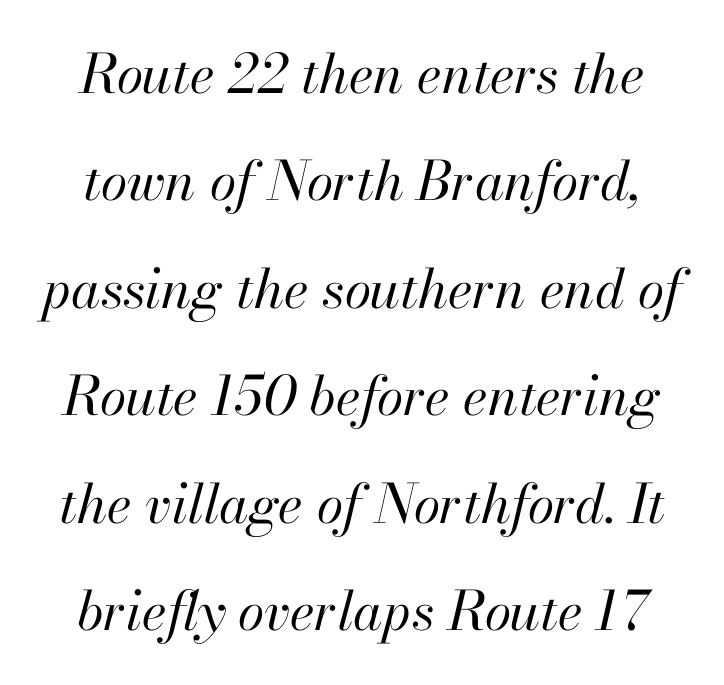
Q: Is the text bold? A: No.
Q: Is the text italic (slanted)? A: Yes, it leans right by about 13 degrees.
Q: Is the text underlined? A: No.
Q: Is the spacing between letters normal or unusually wide? A: Normal.
Q: Is the spacing between lines tight, normal or loose? A: Loose.
Q: Width (condensed, normal, or wide)? A: Normal.
Q: Stroke contrast? A: High.
Q: x-height? A: Small.
Q: Monospaced? A: No.
